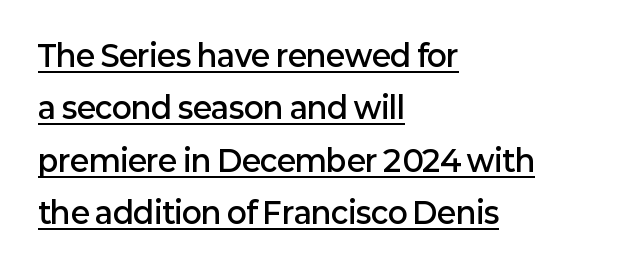
The horizontal fit of the characters is conventional and even. Decoration check: the copy is underlined. This is the regular roman posture of the typeface. The font is running at a semibold setting, under full bold. Are there feet on the stems? There aren't — it's a sans. Horizontally, the lines are justified to the leading edge only.
